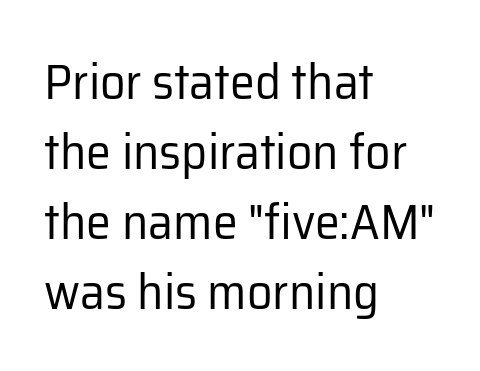
{"serif": "no", "italic": "no", "bold": "no", "weight": "regular", "width": "normal", "stroke_contrast": "low", "x_height": "medium", "monospaced": "no", "underline": "no", "align": "left", "line_spacing": "normal", "line_spacing_ratio": 1.4, "letter_spacing": "normal", "letter_spacing_em": 0.0, "glyph_px": 50}
